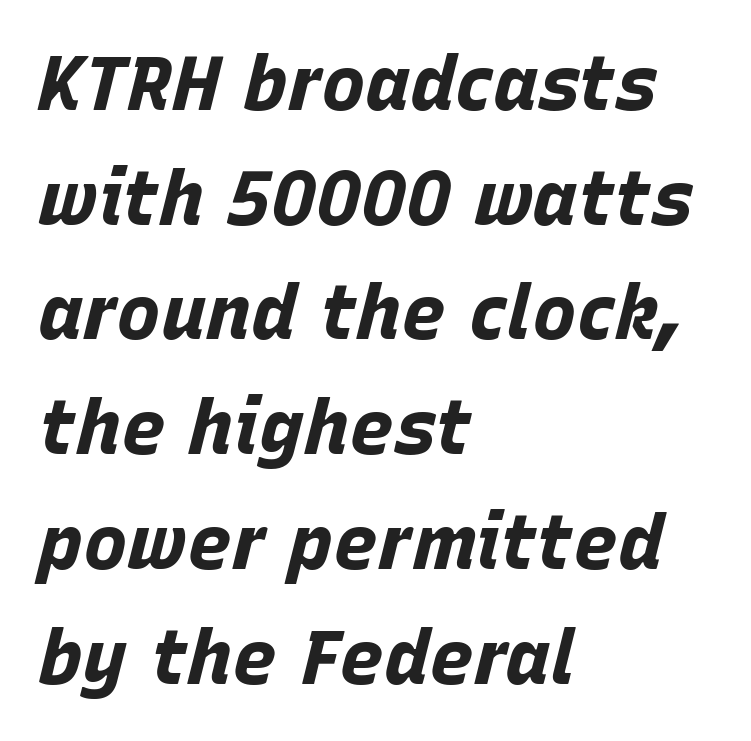
{"italic": "yes", "lean": "right", "slant_degrees": 15, "bold": "yes", "weight": "bold", "width": "normal", "stroke_contrast": "low", "x_height": "large", "monospaced": "no", "underline": "no", "align": "left", "line_spacing": "normal", "line_spacing_ratio": 1.53, "letter_spacing": "normal", "letter_spacing_em": 0.0, "glyph_px": 75}
